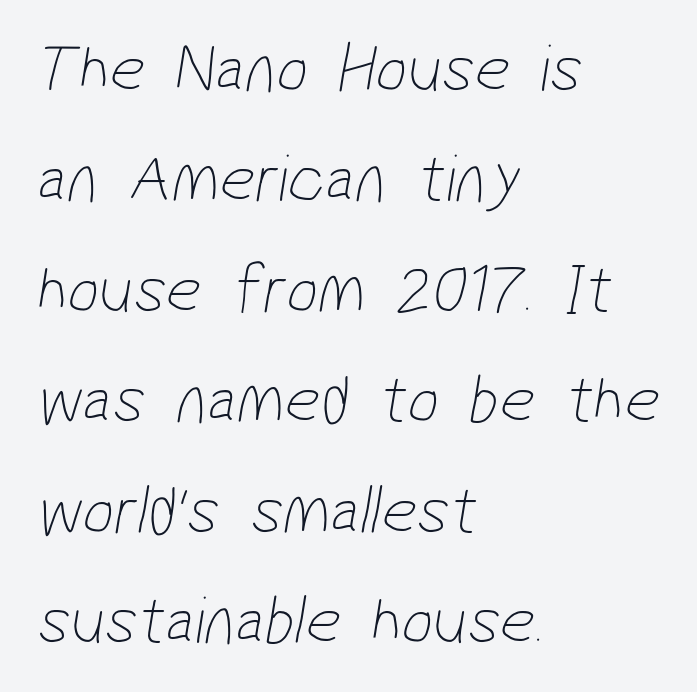
Q: Is the text bold? A: No.
Q: Is the typeface a serif or a sans-serif typeface? A: Sans-serif.
Q: Is the text underlined? A: No.
Q: How is the paragraph aligned? A: Left-aligned.
Q: Is the spacing between letters normal or unusually wide? A: Normal.
Q: Is the spacing between lines tight, normal or loose? A: Normal.
Q: Width (condensed, normal, or wide)? A: Condensed.
Q: Stroke contrast? A: Low.
Q: x-height? A: Medium.
Q: Monospaced? A: No.
